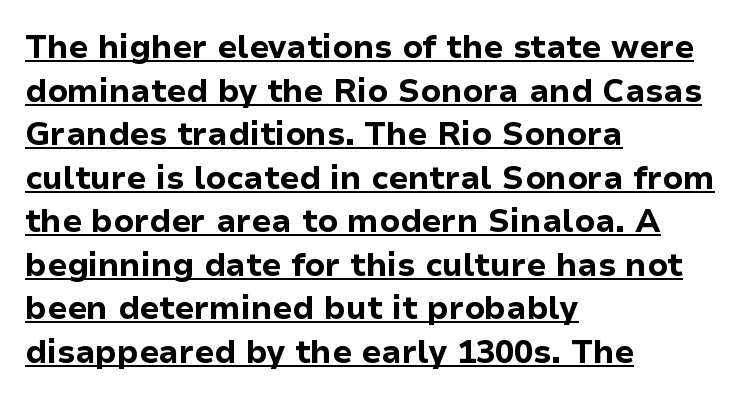
Q: Is the text bold? A: Yes.
Q: Is the text italic (slanted)? A: No, it is upright.
Q: Is the typeface a serif or a sans-serif typeface? A: Sans-serif.
Q: Is the text underlined? A: Yes.
Q: How is the paragraph aligned? A: Left-aligned.
Q: Is the spacing between letters normal or unusually wide? A: Normal.
Q: Is the spacing between lines tight, normal or loose? A: Normal.
Q: Width (condensed, normal, or wide)? A: Normal.
Q: Stroke contrast? A: Low.
Q: x-height? A: Medium.
Q: Monospaced? A: No.
